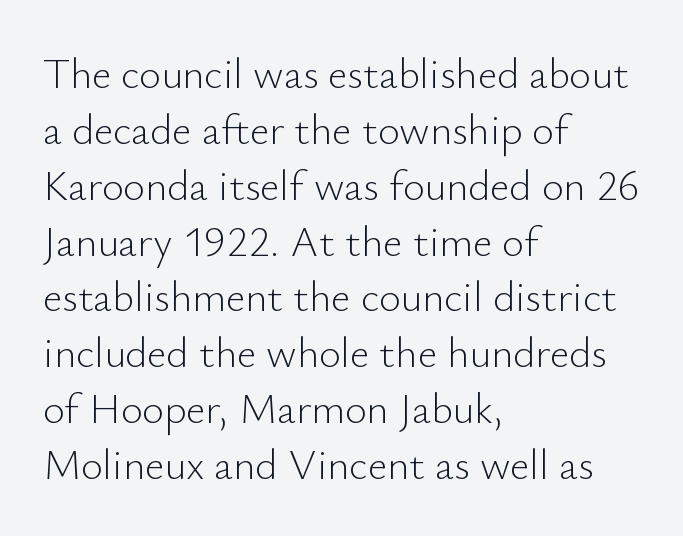
Q: Is the text bold? A: No.
Q: Is the text italic (slanted)? A: No, it is upright.
Q: Is the typeface a serif or a sans-serif typeface? A: Sans-serif.
Q: Is the text underlined? A: No.
Q: How is the paragraph aligned? A: Left-aligned.
Q: Is the spacing between letters normal or unusually wide? A: Normal.
Q: Is the spacing between lines tight, normal or loose? A: Normal.
Q: Width (condensed, normal, or wide)? A: Normal.
Q: Stroke contrast? A: Low.
Q: x-height? A: Small.
Q: Monospaced? A: No.
